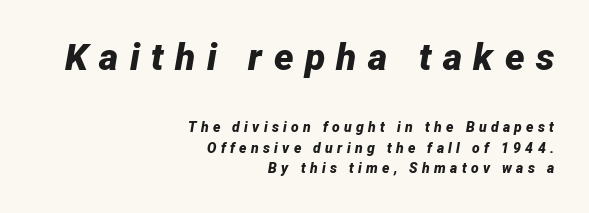
{"italic": "yes", "lean": "right", "slant_degrees": 12, "bold": "yes", "weight": "bold", "width": "normal", "stroke_contrast": "low", "x_height": "medium", "monospaced": "no", "underline": "no", "align": "right", "line_spacing": "normal", "line_spacing_ratio": 1.47, "letter_spacing": "wide", "letter_spacing_em": 0.31, "larger_block": "first", "size_ratio": 2.64, "glyph_px": 37}
